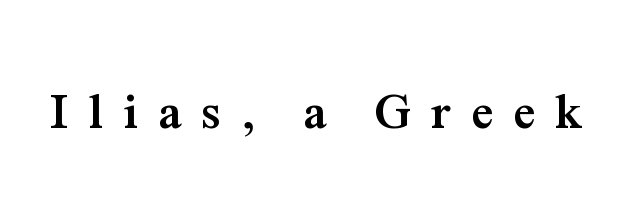
The zone under the glyphs is completely vacant. Character widths vary here, with narrow letters taking less room than wide ones. Every letter is thick-stroked: bold, no question. The tracking jumps out immediately: characters are airy and widely separated. Quick note: not italic, upright.
